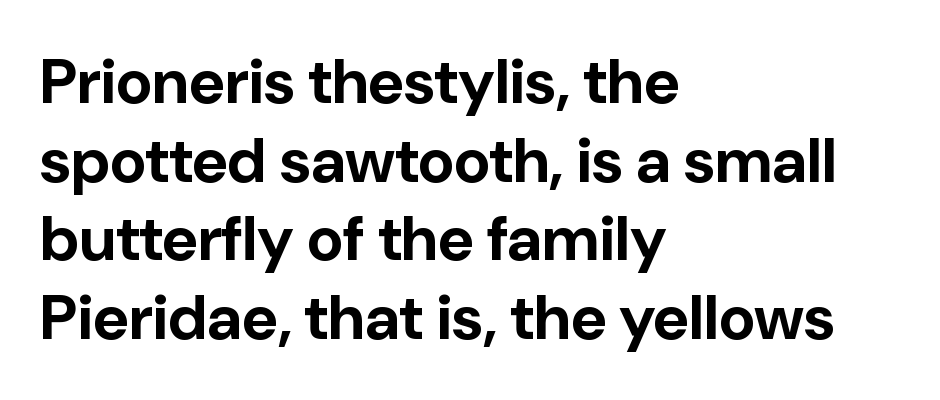
The image shows 63 px bold sans-serif type, upright; set left-aligned, normal line spacing (1.25x), normal letter spacing, not underlined; low stroke contrast and a medium x-height.
